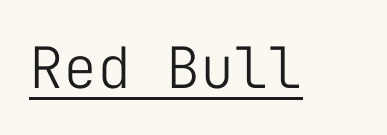
The image shows 57 px light sans-serif type, upright, monospaced; set normal letter spacing, underlined; low stroke contrast and a medium x-height.
